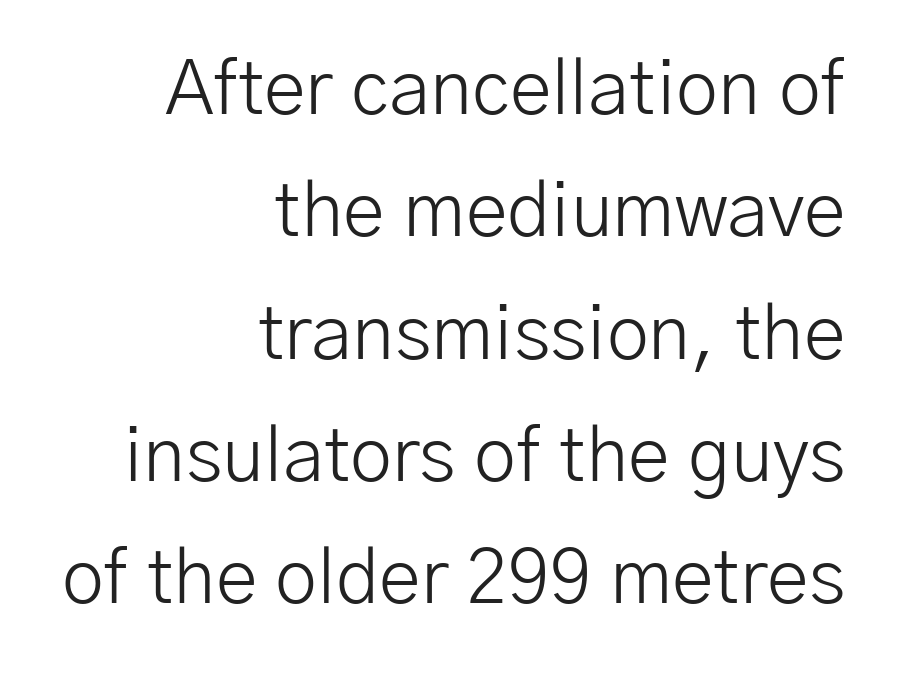
The image shows 76 px light sans-serif type, upright; set right-aligned, normal line spacing (1.61x), normal letter spacing, not underlined; low stroke contrast and a medium x-height.
